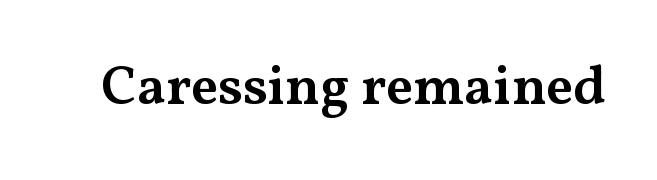
The image shows 55 px semibold, wide serif type, upright; set normal letter spacing, not underlined; medium stroke contrast and a medium x-height.
